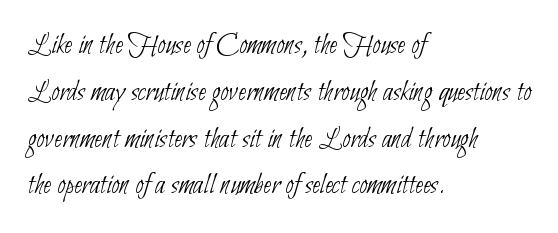
Q: Is the text bold? A: No.
Q: Is the typeface a serif or a sans-serif typeface? A: Sans-serif.
Q: Is the text underlined? A: No.
Q: How is the paragraph aligned? A: Left-aligned.
Q: Is the spacing between letters normal or unusually wide? A: Normal.
Q: Is the spacing between lines tight, normal or loose? A: Normal.
Q: Width (condensed, normal, or wide)? A: Condensed.
Q: Stroke contrast? A: Low.
Q: x-height? A: Small.
Q: Monospaced? A: No.
